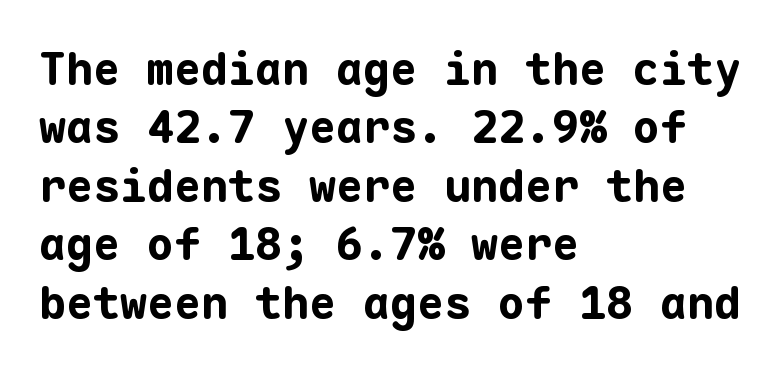
Caption: standard tracking, unaltered. Summary of vertical rhythm: regular, with standard interline spacing. Do the letters lean? They stand straight. Unmarked baselines from the first word to the last. Heavy, bold letterforms. The face used here is a sans, in the tradition of grotesques and geometrics.
